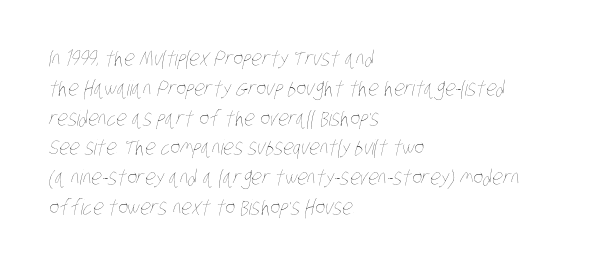
A quiet, ordinary-to-light weight characterises the typeface. This sample uses plain, unmodified letter spacing. Honestly, the row spacing looks completely unremarkable. The paragraph has a hard left edge and a soft right edge. Beneath every word, the page is bare.
